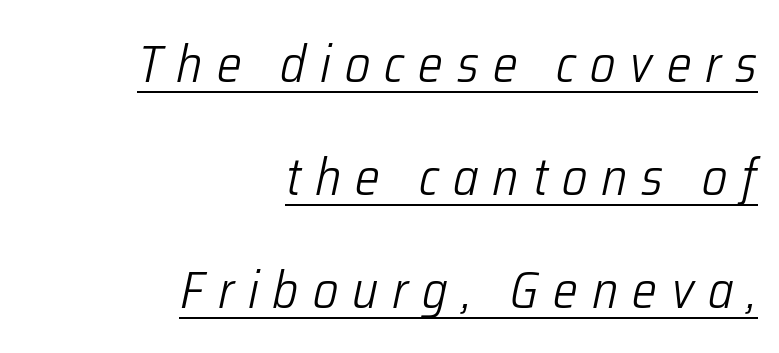
The image shows 52 px light, condensed type, italic (leaning right); set right-aligned, loose line spacing (2.17x), unusually wide letter spacing (+0.27 em), underlined; low stroke contrast and a medium x-height.
